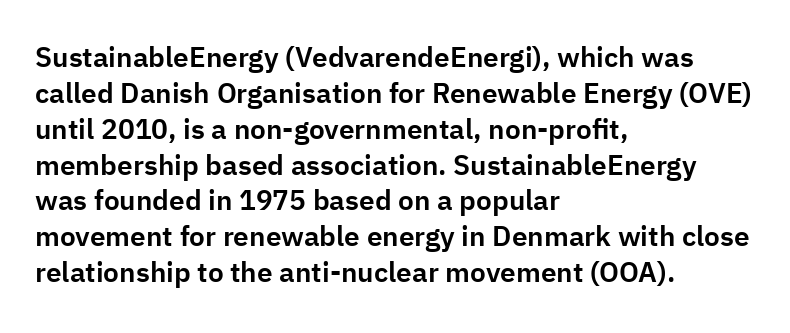
{"serif": "no", "italic": "no", "width": "normal", "stroke_contrast": "low", "x_height": "medium", "monospaced": "no", "underline": "no", "align": "left", "line_spacing": "normal", "line_spacing_ratio": 1.28, "letter_spacing": "normal", "letter_spacing_em": 0.0, "glyph_px": 28}
